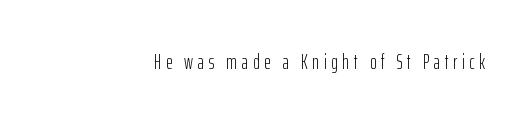
The image shows 21 px text type, upright; set unusually wide letter spacing (+0.21 em), not underlined.
